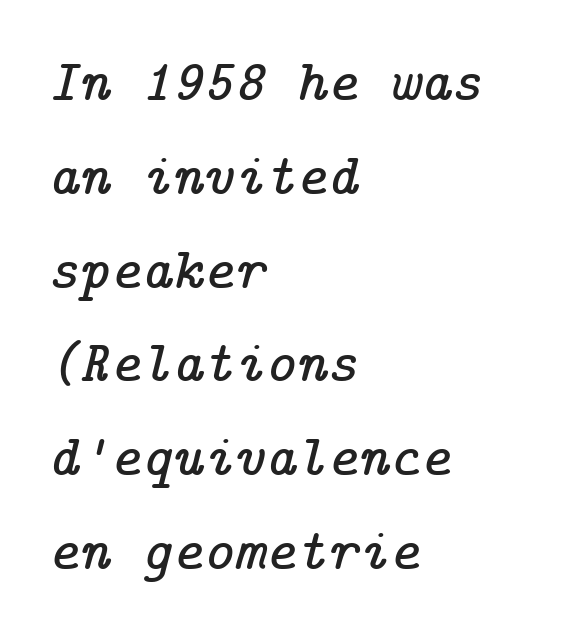
Q: Is the text italic (slanted)? A: Yes, it leans right by about 14 degrees.
Q: Is the typeface a serif or a sans-serif typeface? A: Serif.
Q: Is the text underlined? A: No.
Q: How is the paragraph aligned? A: Left-aligned.
Q: Is the spacing between letters normal or unusually wide? A: Normal.
Q: Is the spacing between lines tight, normal or loose? A: Normal.
Q: Width (condensed, normal, or wide)? A: Normal.
Q: Stroke contrast? A: Low.
Q: x-height? A: Medium.
